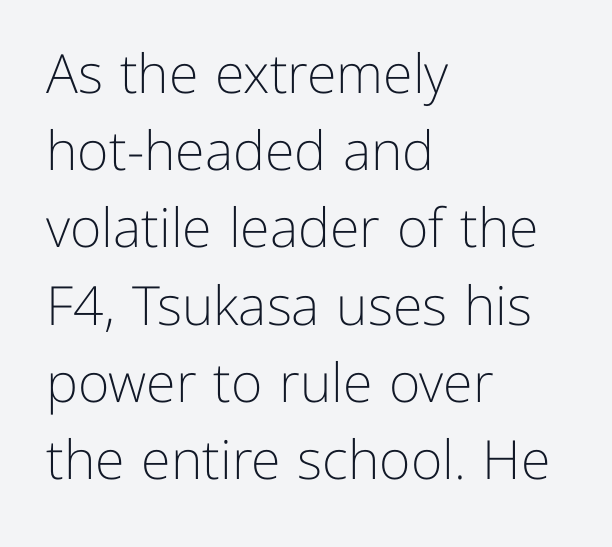
{"serif": "no", "italic": "no", "bold": "no", "weight": "light", "width": "normal", "stroke_contrast": "low", "x_height": "medium", "monospaced": "no", "underline": "no", "align": "left", "line_spacing": "normal", "line_spacing_ratio": 1.43, "letter_spacing": "normal", "letter_spacing_em": 0.0, "glyph_px": 54}
